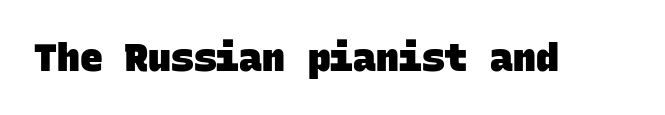
The image shows 38 px heavy sans-serif type, monospaced; set normal letter spacing, not underlined; low stroke contrast and a large x-height.
